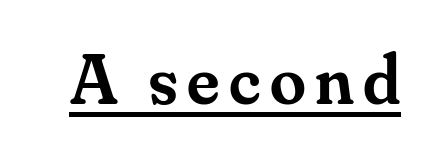
Q: Is the text bold? A: Semi-bold.
Q: Is the text italic (slanted)? A: No, it is upright.
Q: Is the typeface a serif or a sans-serif typeface? A: Serif.
Q: Is the text underlined? A: Yes.
Q: Width (condensed, normal, or wide)? A: Normal.
Q: Stroke contrast? A: Medium.
Q: x-height? A: Small.
Q: Monospaced? A: No.
